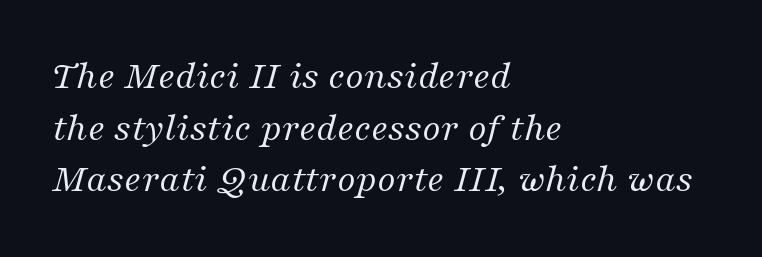
Q: Is the text bold? A: No.
Q: Is the text italic (slanted)? A: Yes, it leans right by about 16 degrees.
Q: Is the typeface a serif or a sans-serif typeface? A: Serif.
Q: Is the text underlined? A: No.
Q: How is the paragraph aligned? A: Left-aligned.
Q: Is the spacing between letters normal or unusually wide? A: Normal.
Q: Is the spacing between lines tight, normal or loose? A: Normal.
Q: Width (condensed, normal, or wide)? A: Normal.
Q: Stroke contrast? A: Medium.
Q: x-height? A: Medium.
Q: Monospaced? A: No.
